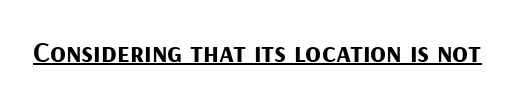
{"serif": "no", "italic": "no", "bold": "yes", "weight": "bold", "width": "normal", "stroke_contrast": "medium", "x_height": "medium", "monospaced": "no", "underline": "yes", "letter_spacing": "normal", "letter_spacing_em": 0.0, "glyph_px": 29}
